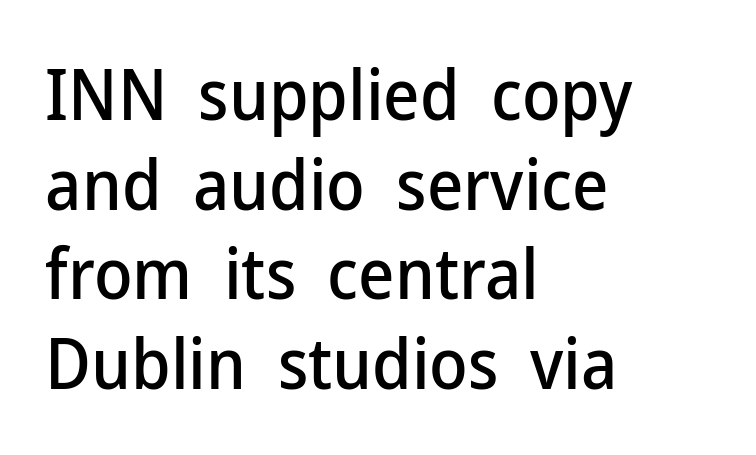
{"serif": "no", "italic": "no", "width": "normal", "stroke_contrast": "low", "x_height": "medium", "monospaced": "no", "underline": "no", "align": "left", "line_spacing": "normal", "line_spacing_ratio": 1.28, "letter_spacing": "normal", "letter_spacing_em": 0.0, "glyph_px": 70}
